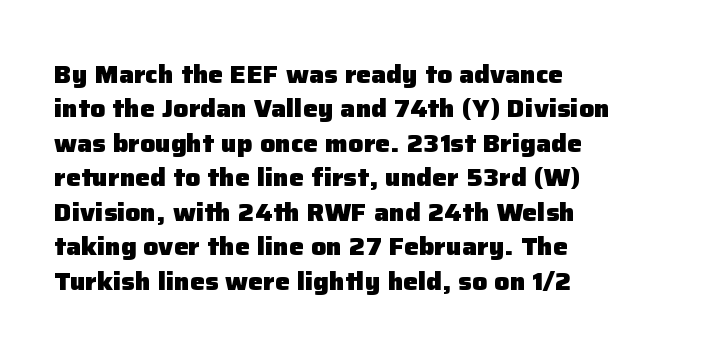
{"italic": "no", "bold": "yes", "underline": "no", "align": "left", "line_spacing": "normal", "line_spacing_ratio": 1.38, "letter_spacing": "normal", "letter_spacing_em": 0.0, "glyph_px": 25}
